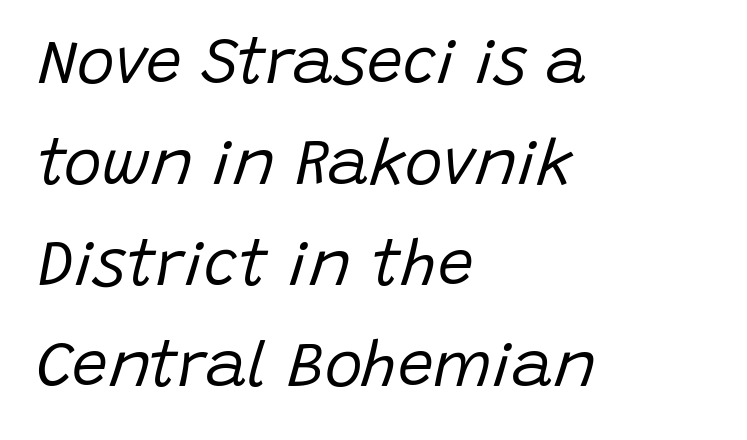
Bare-footed words on every line. A typesetter would call this zero additional tracking. Varying glyph widths throughout — classic text-font behaviour. Rendered with sloped, italic letterforms. Stem width sits at or under what a default text font uses. Horizontal alignment here is leftward, the default for most running prose.
